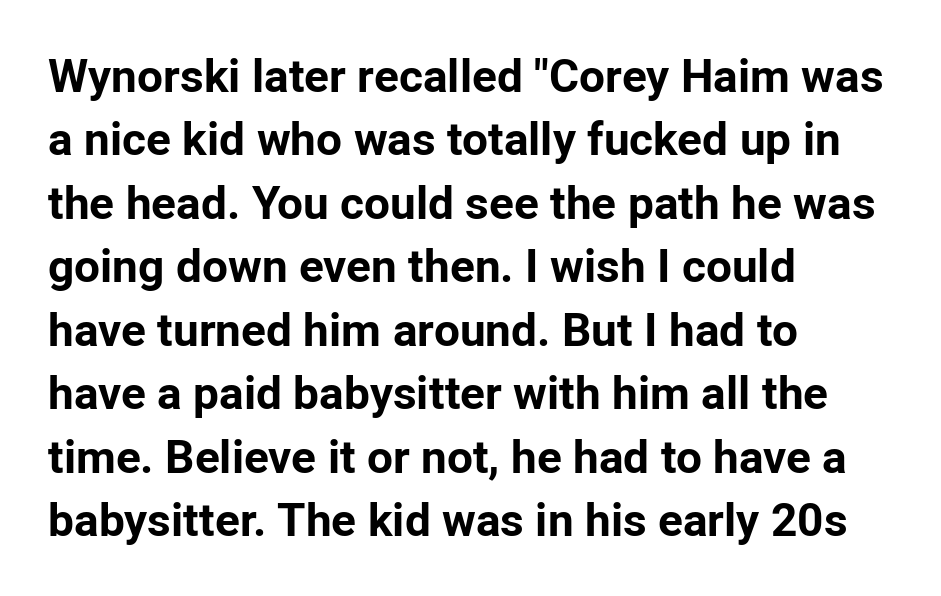
The image shows 46 px bold sans-serif type, upright; set left-aligned, normal line spacing (1.38x), normal letter spacing, not underlined; low stroke contrast and a medium x-height.
